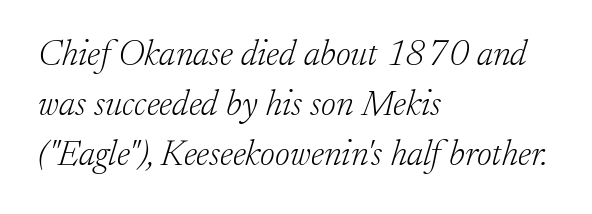
Does extra space separate the letters? No, they use regular spacing. No word sits above an underline. These lines are rendered in a variable-pitch font. Check where the strokes stop: tiny serifs finish them off. The strokes carry an ordinary text weight at most. Observe the lean: these are italic letterforms.
